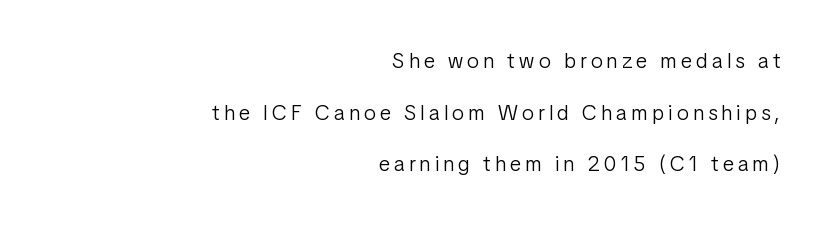
{"italic": "no", "bold": "no", "underline": "no", "align": "right", "line_spacing": "loose", "line_spacing_ratio": 2.46, "letter_spacing": "wide", "letter_spacing_em": 0.21, "glyph_px": 21}
